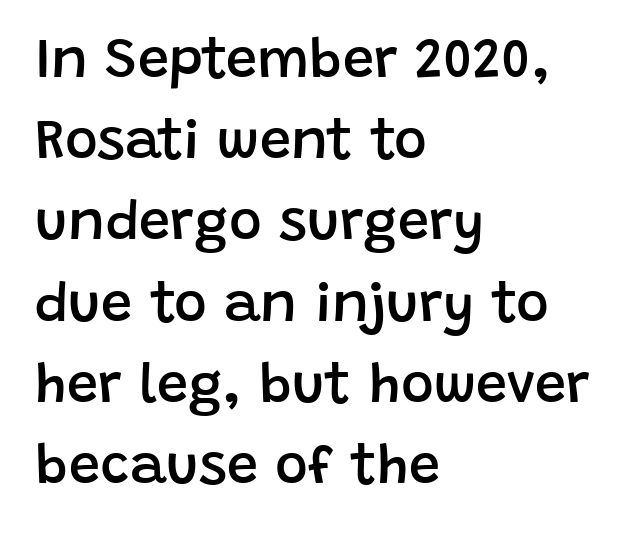
{"serif": "no", "italic": "no", "bold": "semi", "weight": "semibold", "width": "normal", "stroke_contrast": "low", "x_height": "large", "monospaced": "no", "underline": "no", "align": "left", "line_spacing": "normal", "line_spacing_ratio": 1.45, "letter_spacing": "normal", "letter_spacing_em": 0.0, "glyph_px": 56}
